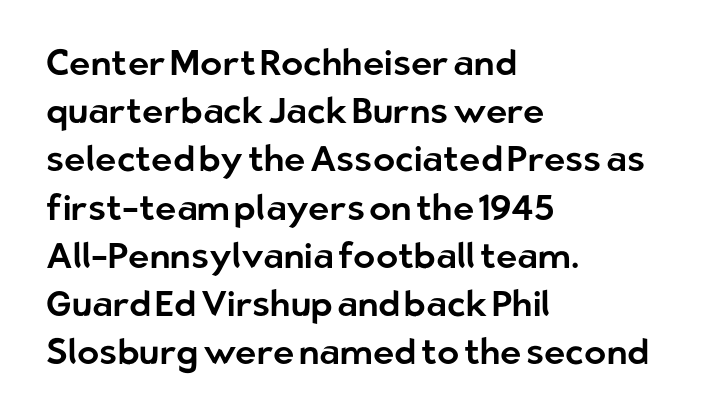
The image shows 36 px sans-serif type, upright; set left-aligned, normal line spacing (1.34x), normal letter spacing, not underlined; low stroke contrast and a medium x-height.
